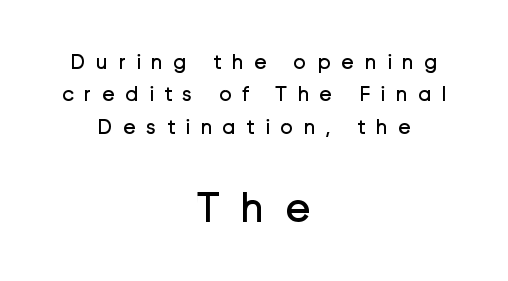
{"serif": "no", "italic": "no", "bold": "no", "weight": "regular", "width": "normal", "stroke_contrast": "low", "x_height": "medium", "monospaced": "no", "underline": "no", "align": "center", "line_spacing": "normal", "line_spacing_ratio": 1.47, "letter_spacing": "wide", "letter_spacing_em": 0.46, "larger_block": "second", "size_ratio": 2.0, "glyph_px": 44}
